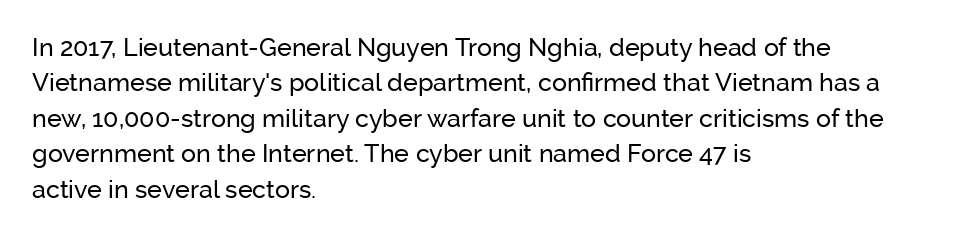
{"italic": "no", "underline": "no", "align": "left", "line_spacing": "normal", "line_spacing_ratio": 1.42, "letter_spacing": "normal", "letter_spacing_em": 0.0, "glyph_px": 25}
